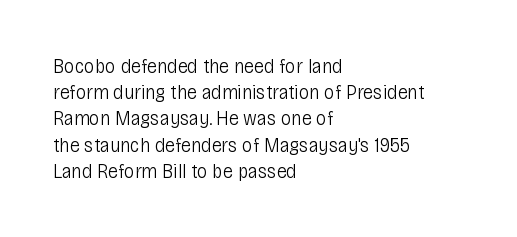
The image shows 21 px text type, upright; set left-aligned, normal line spacing (1.25x), normal letter spacing, not underlined.
